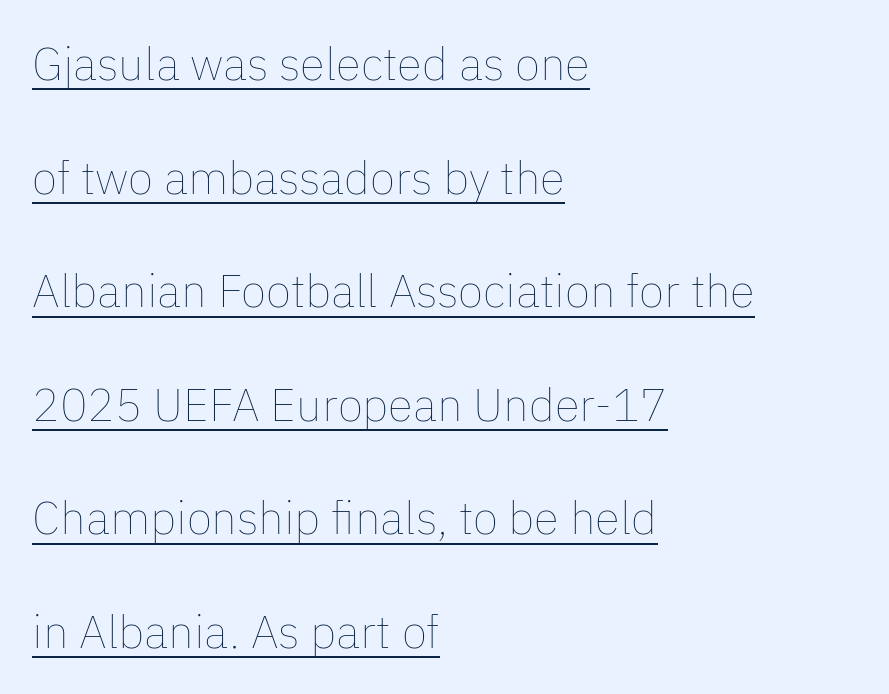
The image shows 46 px thin type, upright; set left-aligned, loose line spacing (2.47x), normal letter spacing, underlined; low stroke contrast and a medium x-height.
